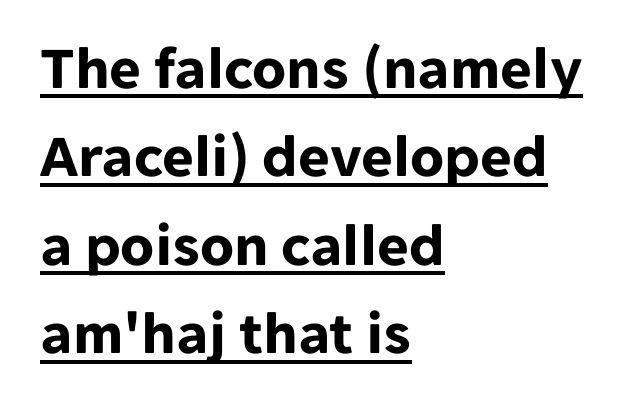
The image shows 61 px bold sans-serif type, upright; set left-aligned, normal line spacing (1.45x), normal letter spacing, underlined; low stroke contrast and a medium x-height.
